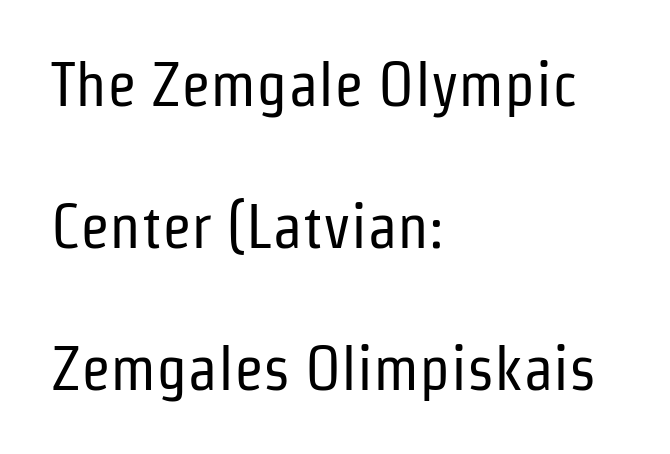
Q: Is the text bold? A: No.
Q: Is the text italic (slanted)? A: No, it is upright.
Q: Is the typeface a serif or a sans-serif typeface? A: Sans-serif.
Q: Is the text underlined? A: No.
Q: How is the paragraph aligned? A: Left-aligned.
Q: Is the spacing between letters normal or unusually wide? A: Normal.
Q: Is the spacing between lines tight, normal or loose? A: Loose.
Q: Width (condensed, normal, or wide)? A: Condensed.
Q: Stroke contrast? A: Low.
Q: x-height? A: Medium.
Q: Monospaced? A: No.
